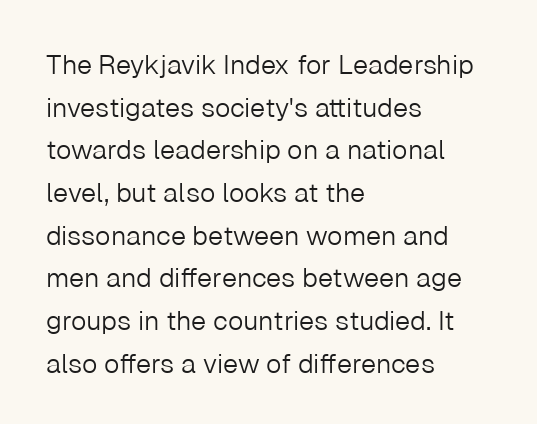
{"italic": "no", "bold": "no", "underline": "no", "align": "left", "line_spacing": "normal", "line_spacing_ratio": 1.58, "letter_spacing": "normal", "letter_spacing_em": 0.0, "glyph_px": 27}
